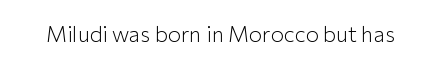
The space directly below the letters is spotless. Quick note: not italic, upright. The line texture is even and compact thanks to regular tracking. These glyphs show unthickened strokes, regular width or finer.
